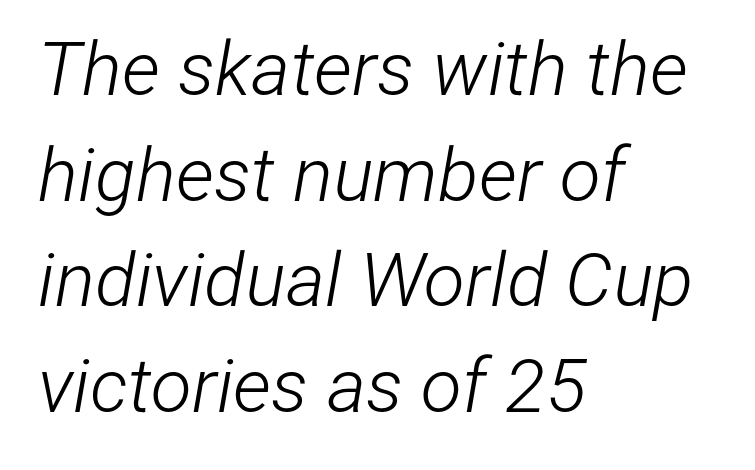
The image shows 75 px light, condensed type, italic (leaning right); set left-aligned, normal line spacing (1.41x), normal letter spacing, not underlined; low stroke contrast and a medium x-height.
